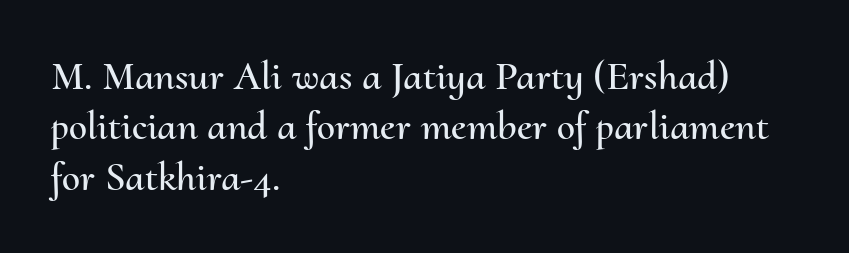
The image shows 41 px text type, upright; set left-aligned, line spacing 1.23x, normal letter spacing, not underlined; medium stroke contrast and a small x-height.
